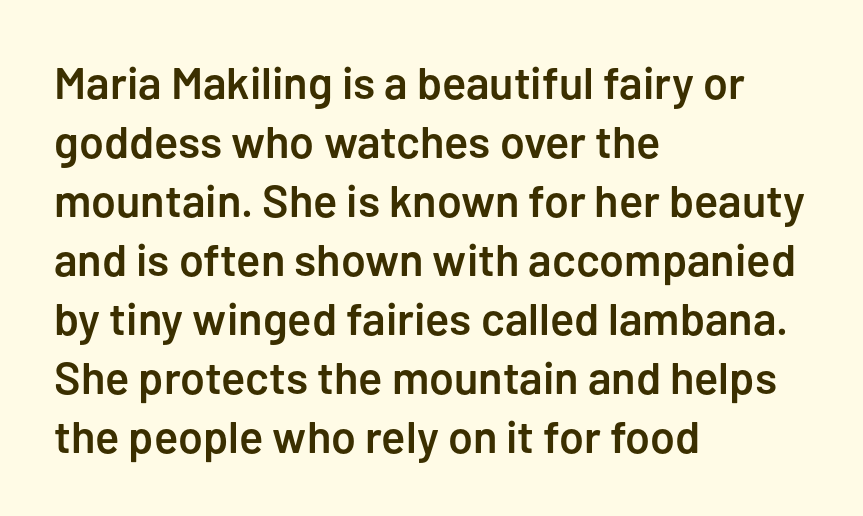
Q: Is the text bold? A: Semi-bold.
Q: Is the text italic (slanted)? A: No, it is upright.
Q: Is the typeface a serif or a sans-serif typeface? A: Sans-serif.
Q: Is the text underlined? A: No.
Q: How is the paragraph aligned? A: Left-aligned.
Q: Is the spacing between letters normal or unusually wide? A: Normal.
Q: Is the spacing between lines tight, normal or loose? A: Normal.
Q: Width (condensed, normal, or wide)? A: Normal.
Q: Stroke contrast? A: Low.
Q: x-height? A: Medium.
Q: Monospaced? A: No.
